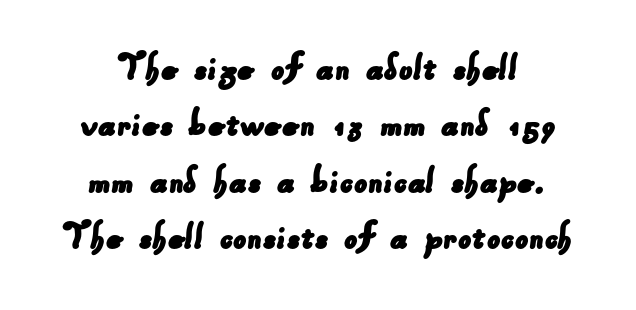
In terms of letterform style, serifs are entirely absent. One glance says typical: line gaps are just what's usual. Here the designer chose a conventional face with non-uniform glyph widths. Letter spacing: default. Type without underlining.
